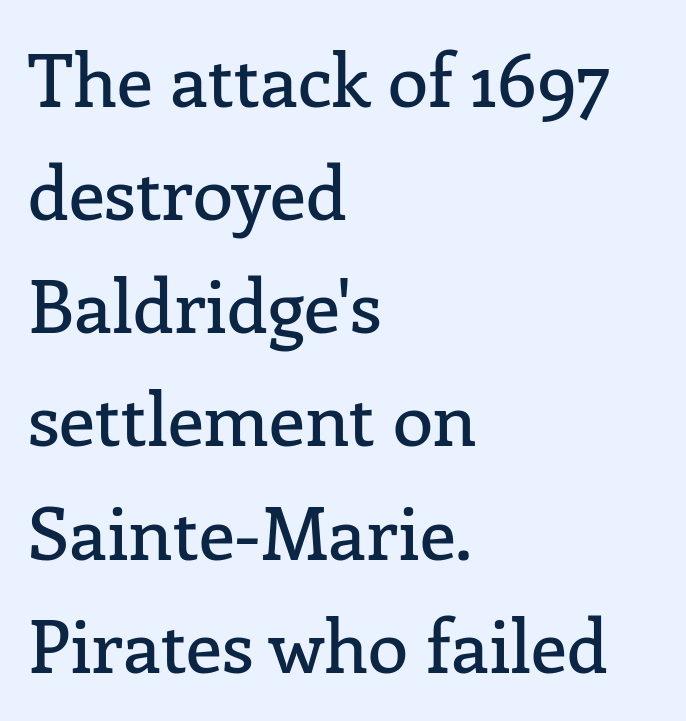
Clear beneath every line of the passage. The tracking reads as untouched default to a designer's eye. Line beginnings align vertically; line endings do not. Does the lettering tilt? It doesn't — this is upright. Do the characters align in a grid? No, the font is proportional. A typesetter would call this leading conventional body-copy spacing.
